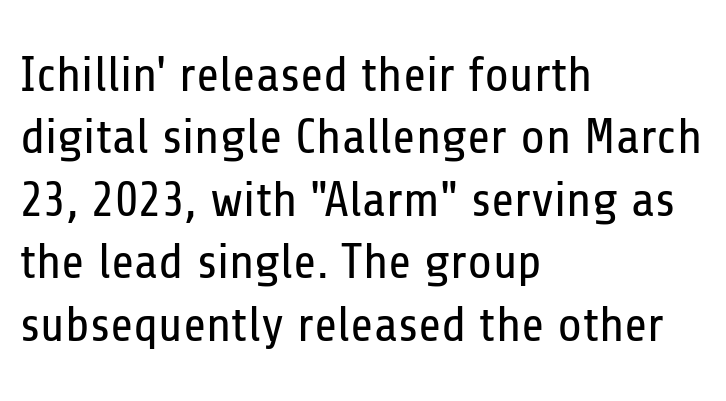
Observe the ordinary spacing: letters are neighbours, not strangers. Ordinary non-slanted type is in use. You can tell from the bare stems that sans-serif type was used. In terms of leading, this rendering sits right in the middle.
